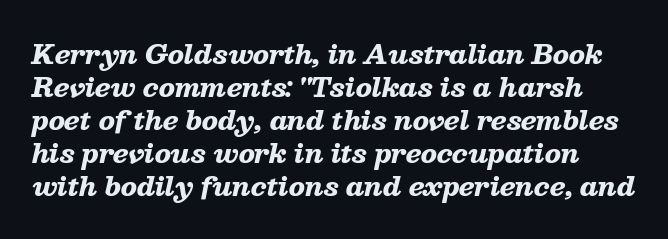
{"italic": "yes", "lean": "right", "slant_degrees": 13, "bold": "yes", "underline": "no", "line_spacing": "normal", "line_spacing_ratio": 1.32, "letter_spacing": "normal", "letter_spacing_em": 0.0, "glyph_px": 25}
